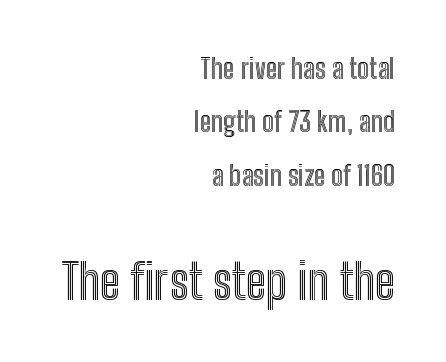
Posture: vertical. Does the leading feel generous? Absolutely, it's lavish. The gap between lines stays unmarked. Caption: multi-line text, flush right, ragged left.
